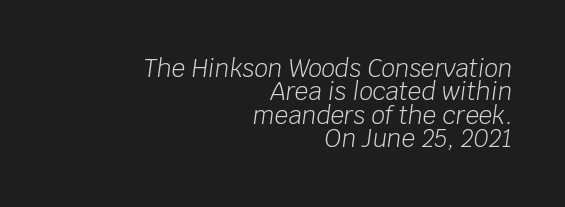
Q: Is the text bold? A: No.
Q: Is the text italic (slanted)? A: Yes, it leans right by about 8 degrees.
Q: Is the text underlined? A: No.
Q: How is the paragraph aligned? A: Right-aligned.
Q: Is the spacing between letters normal or unusually wide? A: Normal.
Q: Is the spacing between lines tight, normal or loose? A: Tight.
